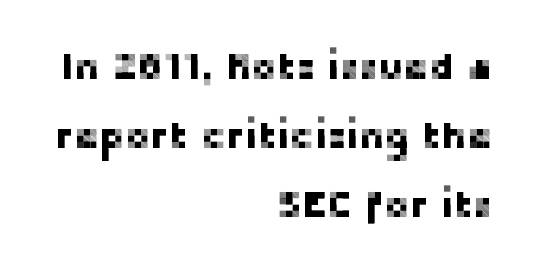
Ordinary non-slanted type is in use. Only glyphs here, with clear space below each row. Does extra space separate the letters? No, they use regular spacing. In terms of letterform style, serifs are entirely absent. Spacing verdict: proportional, widths tailored to each character. The compositor pushed each line to the right boundary.
